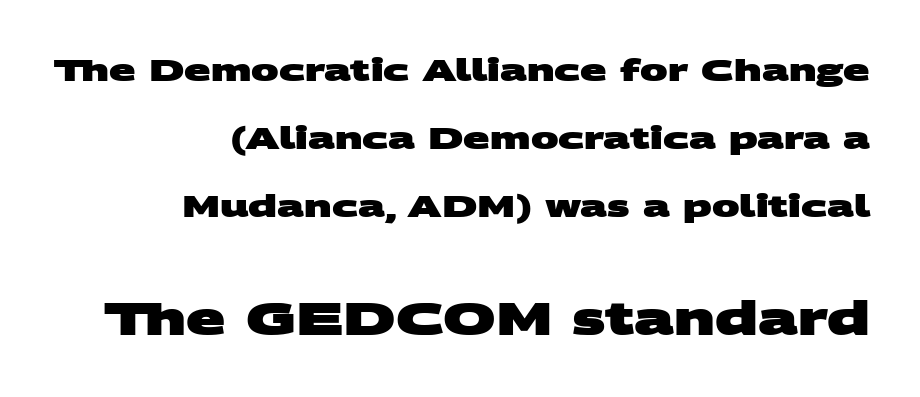
Q: Is the text bold? A: Yes.
Q: Is the typeface a serif or a sans-serif typeface? A: Sans-serif.
Q: Is the text underlined? A: No.
Q: How is the paragraph aligned? A: Right-aligned.
Q: Is the spacing between letters normal or unusually wide? A: Normal.
Q: Is the spacing between lines tight, normal or loose? A: Loose.
Q: Which block of text is set in a larger size, the first (top) or the second (bottom)? A: The second (bottom) one.
Q: Width (condensed, normal, or wide)? A: Wide.
Q: Stroke contrast? A: Medium.
Q: x-height? A: Large.
Q: Monospaced? A: No.
